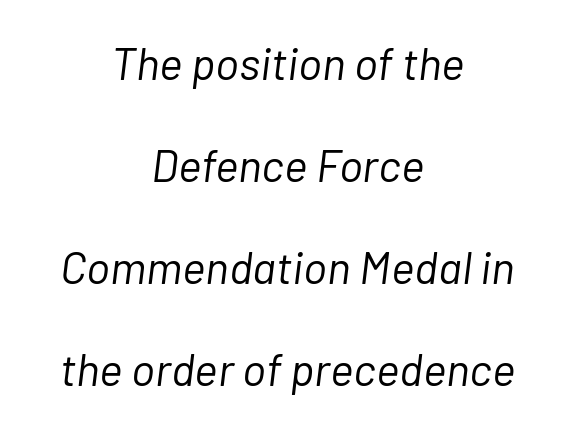
Q: Is the text bold? A: No.
Q: Is the text italic (slanted)? A: Yes, it leans right by about 7 degrees.
Q: Is the text underlined? A: No.
Q: How is the paragraph aligned? A: Centered.
Q: Is the spacing between letters normal or unusually wide? A: Normal.
Q: Is the spacing between lines tight, normal or loose? A: Loose.
Q: Width (condensed, normal, or wide)? A: Normal.
Q: Stroke contrast? A: Low.
Q: x-height? A: Medium.
Q: Monospaced? A: No.
